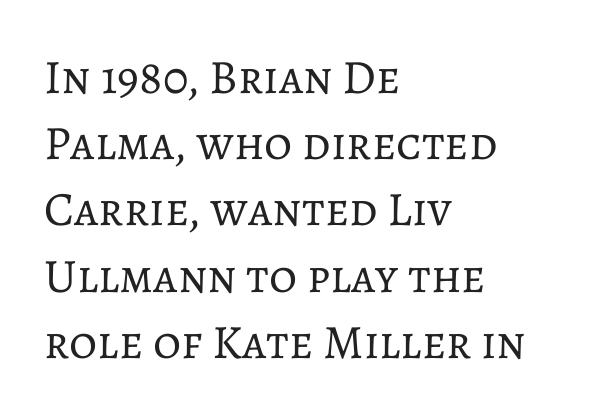
Q: Is the text bold? A: No.
Q: Is the text italic (slanted)? A: No, it is upright.
Q: Is the text underlined? A: No.
Q: How is the paragraph aligned? A: Left-aligned.
Q: Is the spacing between letters normal or unusually wide? A: Normal.
Q: Is the spacing between lines tight, normal or loose? A: Normal.
Q: Width (condensed, normal, or wide)? A: Normal.
Q: Stroke contrast? A: Low.
Q: x-height? A: Medium.
Q: Monospaced? A: No.
